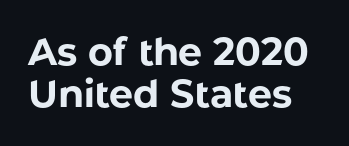
{"serif": "no", "italic": "no", "bold": "yes", "weight": "bold", "width": "normal", "stroke_contrast": "low", "x_height": "medium", "monospaced": "no", "underline": "no", "line_spacing": "tight", "line_spacing_ratio": 1.11, "letter_spacing": "normal", "letter_spacing_em": 0.0, "glyph_px": 38}
